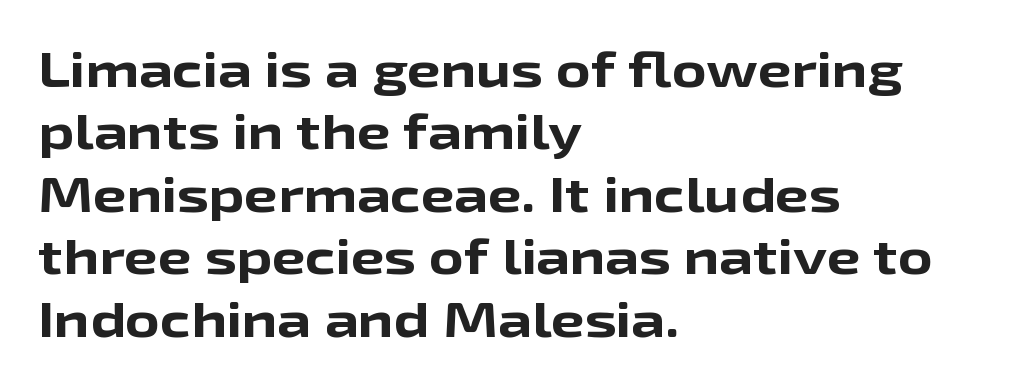
The image shows 48 px bold, wide sans-serif type, upright; set left-aligned, normal line spacing (1.3x), normal letter spacing, not underlined; low stroke contrast and a medium x-height.
